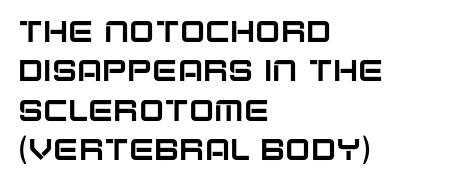
Q: Is the text italic (slanted)? A: No, it is upright.
Q: Is the typeface a serif or a sans-serif typeface? A: Sans-serif.
Q: Is the text underlined? A: No.
Q: How is the paragraph aligned? A: Left-aligned.
Q: Is the spacing between letters normal or unusually wide? A: Normal.
Q: Is the spacing between lines tight, normal or loose? A: Normal.
Q: Width (condensed, normal, or wide)? A: Normal.
Q: Stroke contrast? A: Low.
Q: x-height? A: Large.
Q: Monospaced? A: No.
